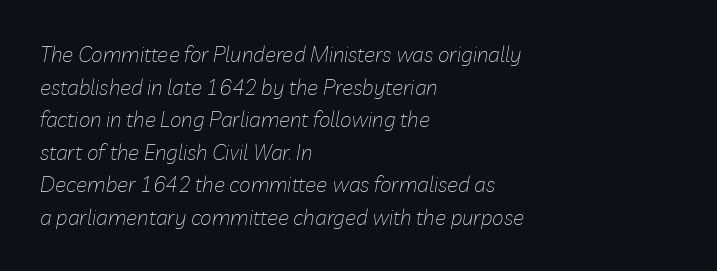
Q: Is the text bold? A: No.
Q: Is the text italic (slanted)? A: Yes, it leans right by about 10 degrees.
Q: Is the text underlined? A: No.
Q: How is the paragraph aligned? A: Left-aligned.
Q: Is the spacing between letters normal or unusually wide? A: Normal.
Q: Is the spacing between lines tight, normal or loose? A: Normal.
